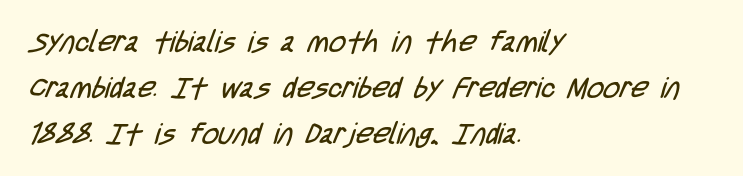
Here the designer chose a conventional face with non-uniform glyph widths. What stands out about the letter spacing? Nothing — it is the standard amount. Has an underline been added? It has not. Stem width sits at or under what a default text font uses. No feet cap the strokes, marking this as sans-serif type. Where is the straight margin? On the left.
